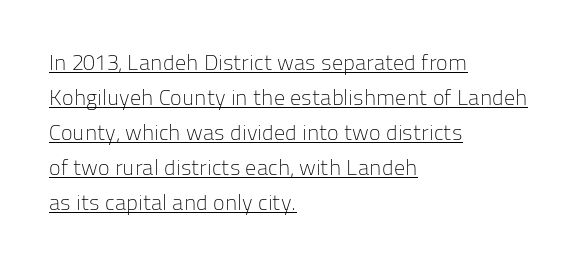
Every character sits straight up, as roman type does. The strokes are not fattened; the text isn't bold. The rows are spaced the way most documents space them. There is no visible air inserted between adjacent glyphs. Emphasis is given by a line drawn under the lettering.
